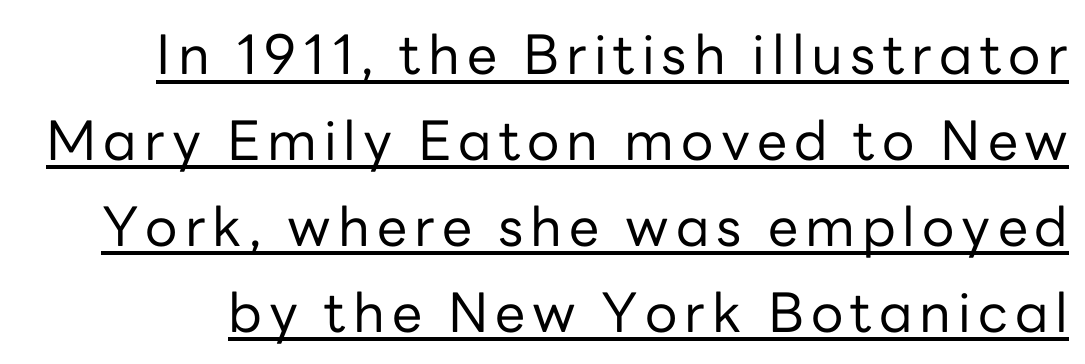
Q: Is the text bold? A: No.
Q: Is the text italic (slanted)? A: No, it is upright.
Q: Is the typeface a serif or a sans-serif typeface? A: Sans-serif.
Q: Is the text underlined? A: Yes.
Q: Is the spacing between lines tight, normal or loose? A: Normal.
Q: Width (condensed, normal, or wide)? A: Normal.
Q: Stroke contrast? A: Low.
Q: x-height? A: Medium.
Q: Monospaced? A: No.
